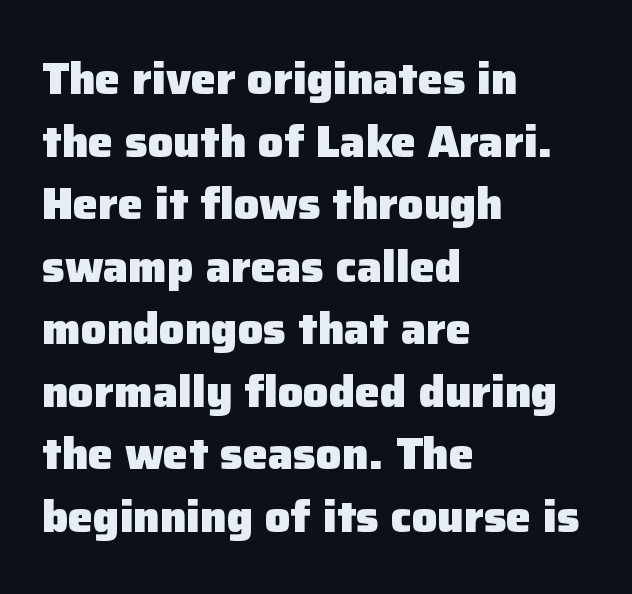
The image shows 45 px heavy sans-serif type, upright; set left-aligned, normal line spacing (1.39x), normal letter spacing, not underlined; low stroke contrast and a medium x-height.
